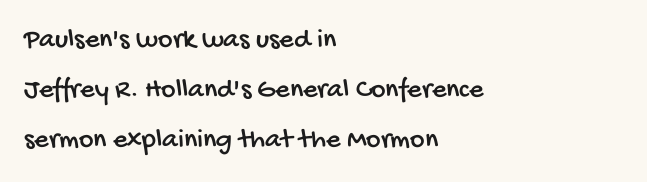
The image shows 28 px condensed sans-serif type; set left-aligned, line spacing 1.78x, normal letter spacing, not underlined; low stroke contrast and a large x-height.
